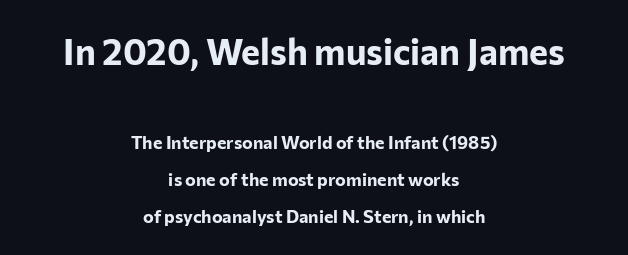
Q: Is the text bold? A: Yes.
Q: Is the text italic (slanted)? A: No, it is upright.
Q: Is the typeface a serif or a sans-serif typeface? A: Sans-serif.
Q: Is the text underlined? A: No.
Q: How is the paragraph aligned? A: Centered.
Q: Is the spacing between letters normal or unusually wide? A: Normal.
Q: Is the spacing between lines tight, normal or loose? A: Loose.
Q: Which block of text is set in a larger size, the first (top) or the second (bottom)? A: The first (top) one.
Q: Width (condensed, normal, or wide)? A: Normal.
Q: Stroke contrast? A: Low.
Q: x-height? A: Medium.
Q: Monospaced? A: No.
